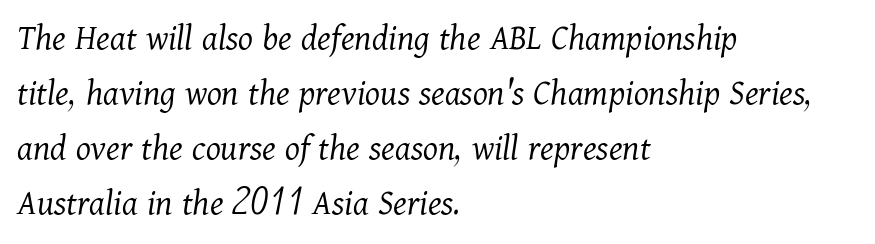
The image shows 38 px light serif type, italic (leaning right); set left-aligned, normal line spacing (1.45x), normal letter spacing, not underlined; medium stroke contrast and a medium x-height.
